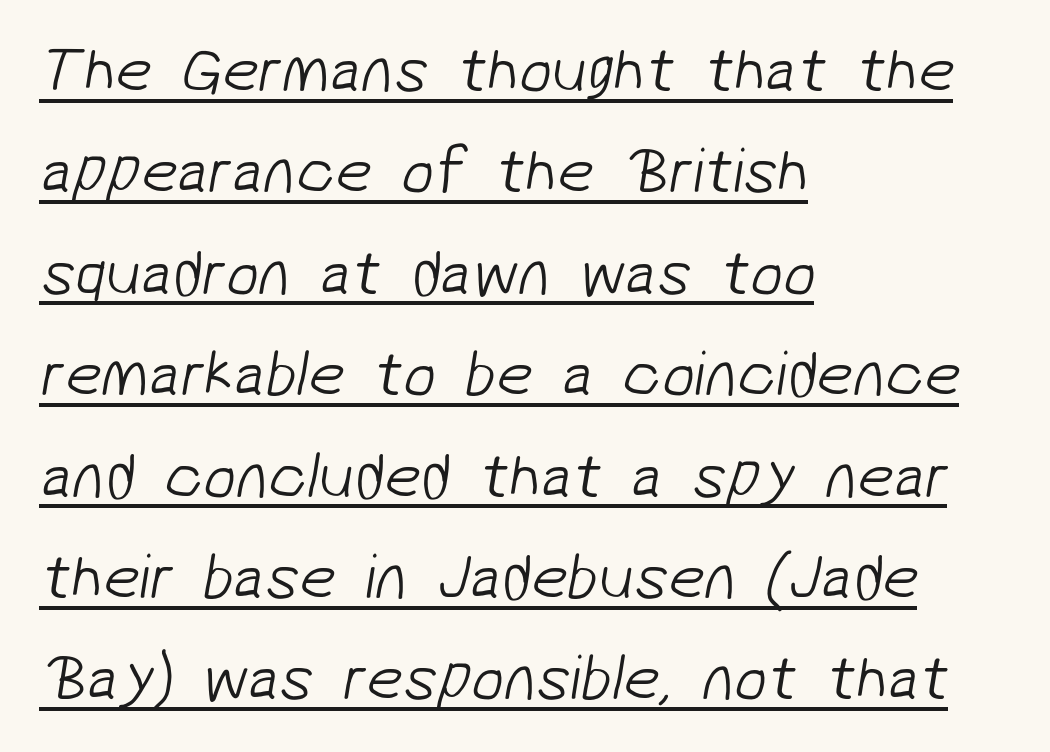
{"serif": "no", "bold": "no", "weight": "light", "width": "normal", "stroke_contrast": "low", "x_height": "medium", "monospaced": "no", "underline": "yes", "align": "left", "line_spacing": "normal", "line_spacing_ratio": 1.56, "letter_spacing": "normal", "letter_spacing_em": 0.0, "glyph_px": 65}
